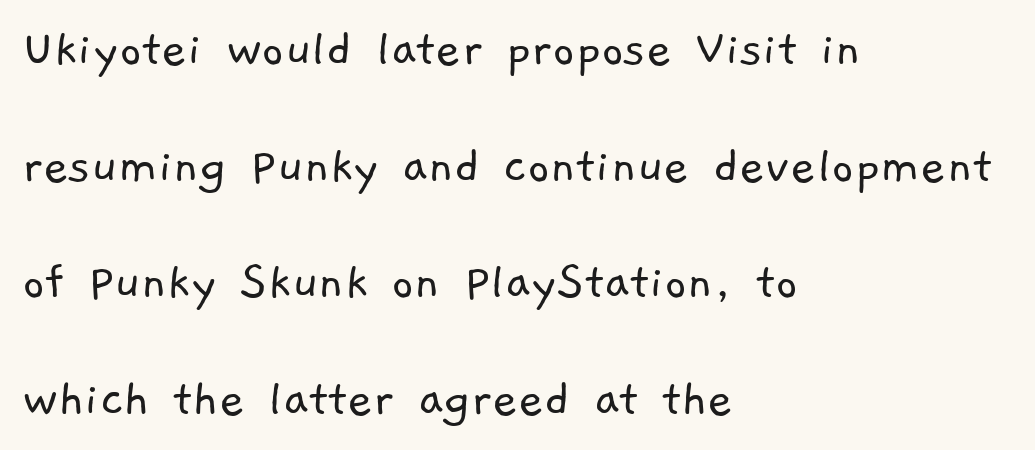
The image shows 55 px light sans-serif type; set left-aligned, loose line spacing (2.12x), normal letter spacing, not underlined; low stroke contrast and a medium x-height.
